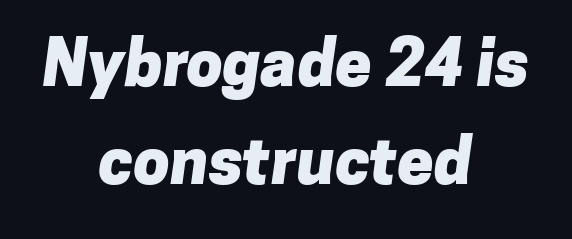
Q: Is the text bold? A: Yes.
Q: Is the typeface a serif or a sans-serif typeface? A: Sans-serif.
Q: Is the text underlined? A: No.
Q: How is the paragraph aligned? A: Centered.
Q: Is the spacing between letters normal or unusually wide? A: Normal.
Q: Is the spacing between lines tight, normal or loose? A: Normal.
Q: Width (condensed, normal, or wide)? A: Normal.
Q: Stroke contrast? A: Low.
Q: x-height? A: Medium.
Q: Monospaced? A: No.
